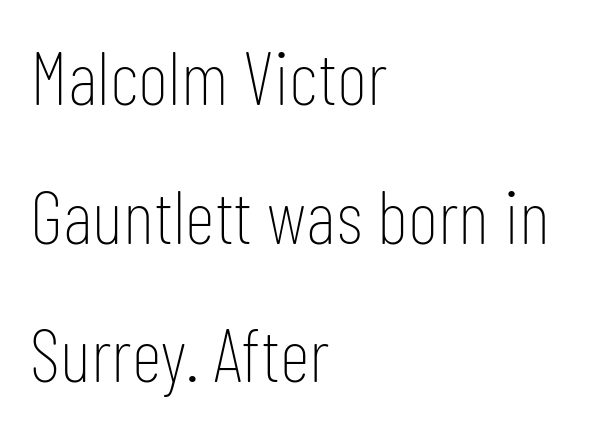
Q: Is the text bold? A: No.
Q: Is the text italic (slanted)? A: No, it is upright.
Q: Is the typeface a serif or a sans-serif typeface? A: Sans-serif.
Q: Is the text underlined? A: No.
Q: How is the paragraph aligned? A: Left-aligned.
Q: Is the spacing between letters normal or unusually wide? A: Normal.
Q: Width (condensed, normal, or wide)? A: Condensed.
Q: Stroke contrast? A: Low.
Q: x-height? A: Medium.
Q: Monospaced? A: No.
